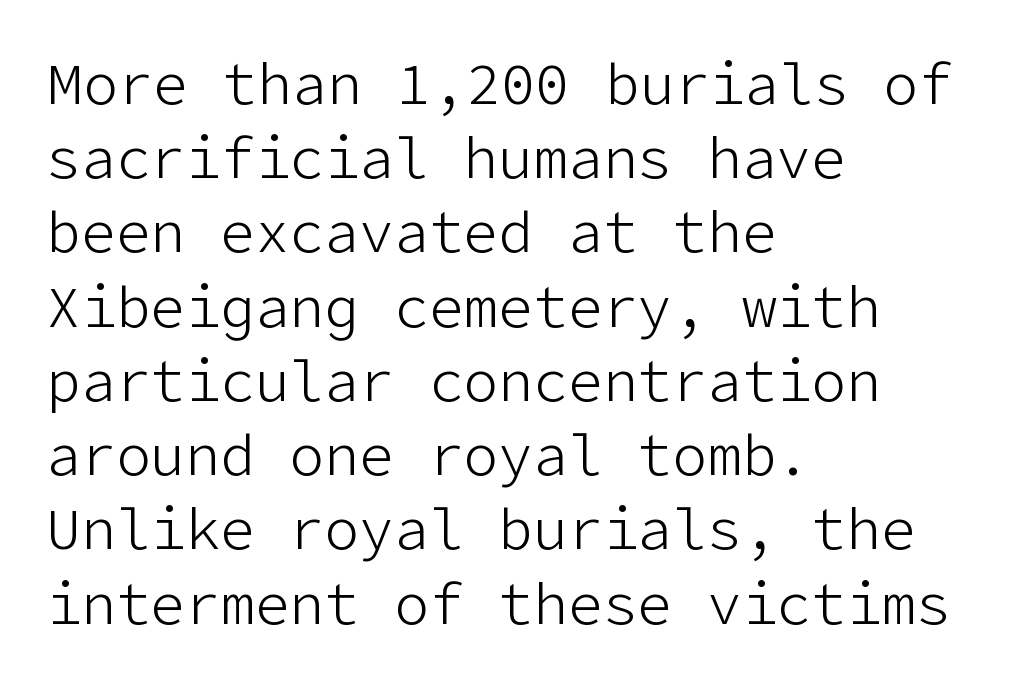
The image shows 58 px light sans-serif type, upright; set left-aligned, normal line spacing (1.28x), normal letter spacing, not underlined; low stroke contrast and a medium x-height.
